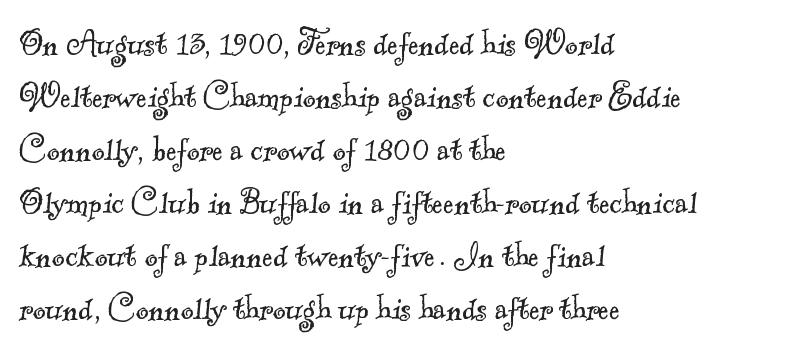
{"serif": "yes", "bold": "no", "weight": "light", "width": "normal", "x_height": "small", "monospaced": "no", "underline": "no", "align": "left", "line_spacing": "normal", "line_spacing_ratio": 1.36, "letter_spacing": "normal", "letter_spacing_em": 0.0, "glyph_px": 39}
